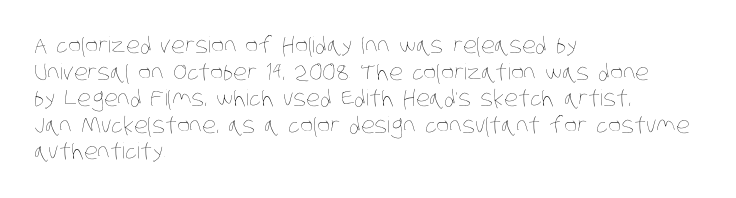
Is the stroke heavy? The answer is a plain regular-or-lighter. Any mark beneath the type? The region is blank. The face used here is rendered with its standard letterfit. Leftover space on each line is placed entirely after the last word.
